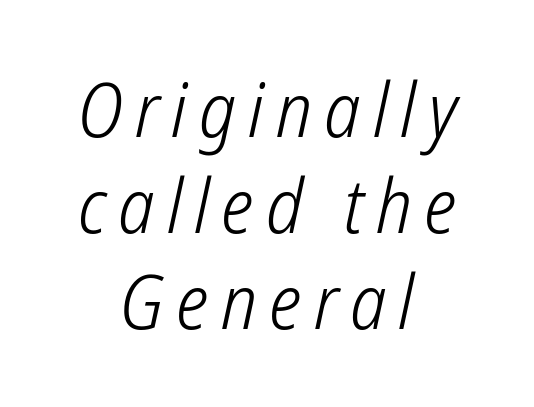
Think of a printed novel: that variable character pitch is what you see here. Every row of glyphs is offset so its center matches the block's center. The foot of each line stays bare and open. Serifs: no, the terminals of the letterforms are clean. The typesetting does not lean heavy: it is not bold. One glance says typical: line gaps are just what's usual.
